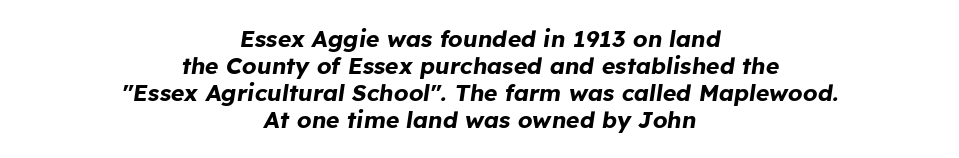
Q: Is the text bold? A: Yes.
Q: Is the text italic (slanted)? A: Yes, it leans right by about 8 degrees.
Q: Is the text underlined? A: No.
Q: How is the paragraph aligned? A: Centered.
Q: Is the spacing between letters normal or unusually wide? A: Normal.
